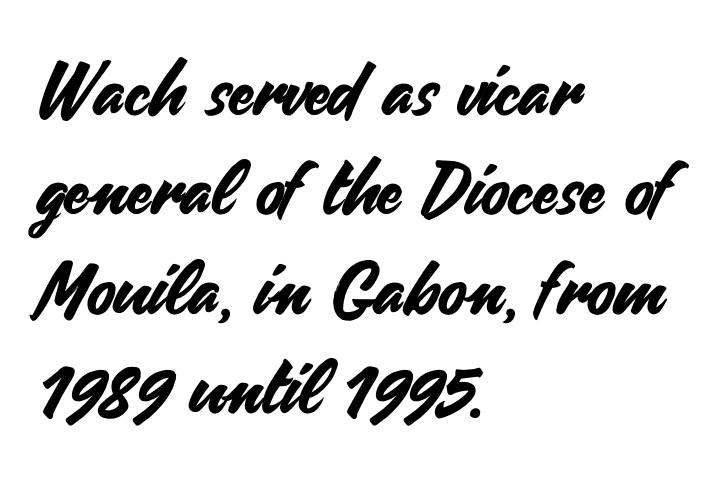
Q: Is the text italic (slanted)? A: Yes.
Q: Is the typeface a serif or a sans-serif typeface? A: Sans-serif.
Q: Is the text underlined? A: No.
Q: How is the paragraph aligned? A: Left-aligned.
Q: Is the spacing between letters normal or unusually wide? A: Normal.
Q: Is the spacing between lines tight, normal or loose? A: Normal.
Q: Width (condensed, normal, or wide)? A: Normal.
Q: Stroke contrast? A: Medium.
Q: x-height? A: Small.
Q: Monospaced? A: No.
